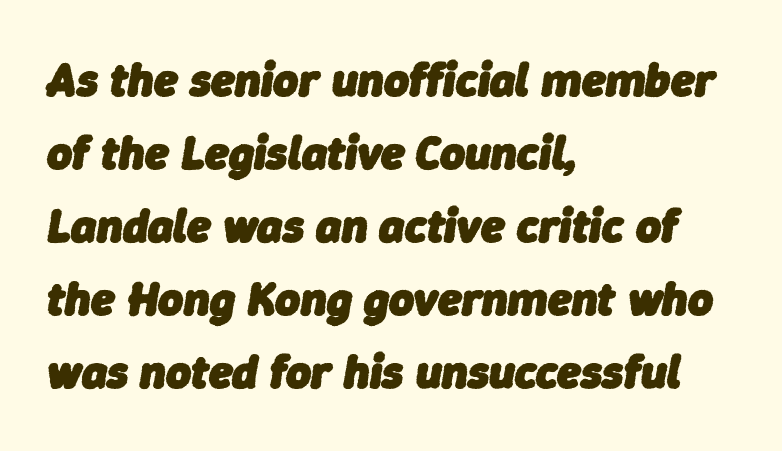
{"italic": "yes", "lean": "right", "slant_degrees": 9, "bold": "yes", "weight": "heavy", "width": "normal", "stroke_contrast": "low", "x_height": "medium", "monospaced": "no", "underline": "no", "align": "left", "line_spacing": "normal", "line_spacing_ratio": 1.52, "letter_spacing": "normal", "letter_spacing_em": 0.0, "glyph_px": 48}
